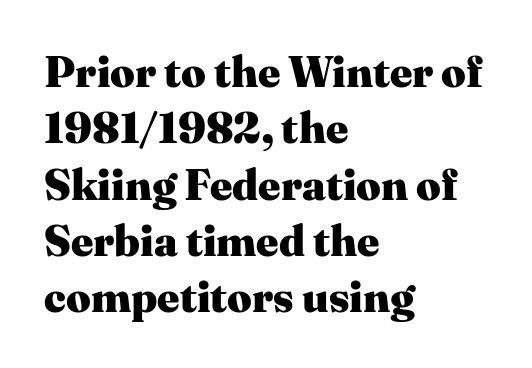
{"serif": "yes", "italic": "no", "bold": "yes", "weight": "heavy", "width": "normal", "stroke_contrast": "medium", "x_height": "medium", "monospaced": "no", "underline": "no", "align": "left", "line_spacing": "normal", "line_spacing_ratio": 1.31, "letter_spacing": "normal", "letter_spacing_em": 0.0, "glyph_px": 43}
